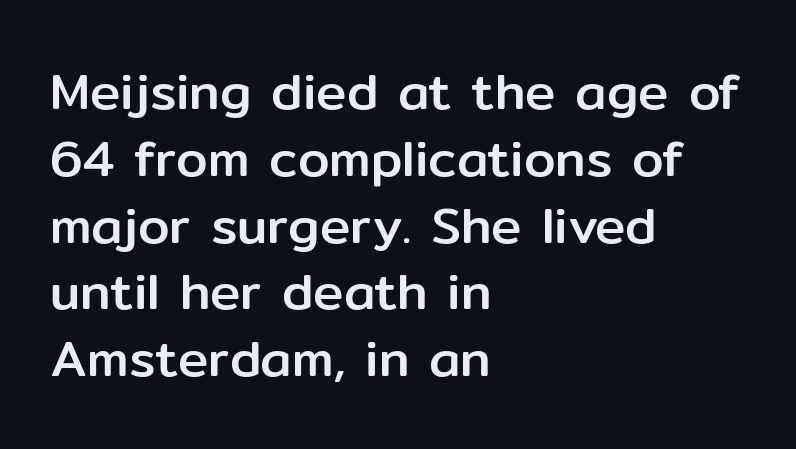
Rule under the text: the space is simply empty. The rendering uses natural spacing where letterforms have individual widths. These lines were composed using upright roman letters. Serifs: no, the terminals of the letterforms are clean. The lines sit at an ordinary, default distance from one another.
